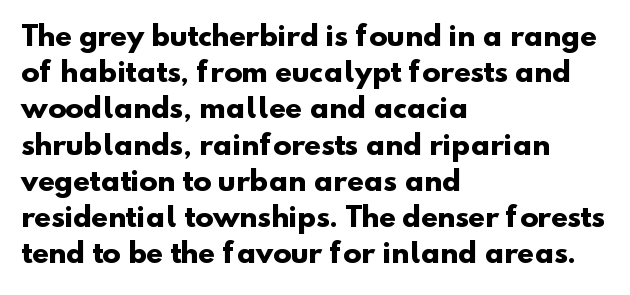
The image shows 27 px bold type; set left-aligned, normal line spacing (1.34x), normal letter spacing, not underlined.
